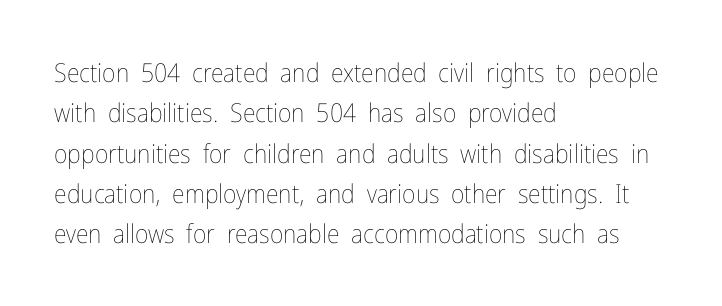
{"italic": "no", "bold": "no", "underline": "no", "align": "left", "line_spacing": "normal", "line_spacing_ratio": 1.55, "letter_spacing": "normal", "letter_spacing_em": 0.0, "glyph_px": 26}
